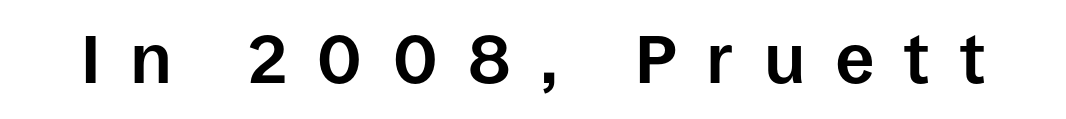
Q: Is the text bold? A: Yes.
Q: Is the text italic (slanted)? A: No, it is upright.
Q: Is the typeface a serif or a sans-serif typeface? A: Sans-serif.
Q: Is the text underlined? A: No.
Q: Is the spacing between letters normal or unusually wide? A: Unusually wide.
Q: Width (condensed, normal, or wide)? A: Normal.
Q: Stroke contrast? A: Low.
Q: x-height? A: Large.
Q: Monospaced? A: No.
